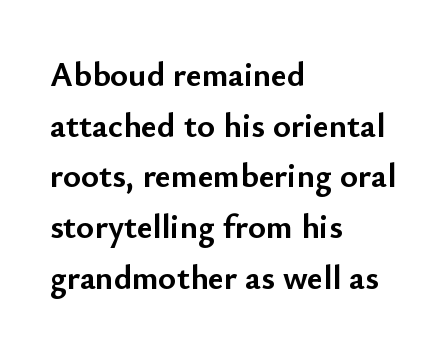
Think of a printed novel: that variable character pitch is what you see here. The typeface chosen for these lines omits serifs. Descenders hang freely into open space. The lettering stays uniformly vertical, giving the passage a roman look.
